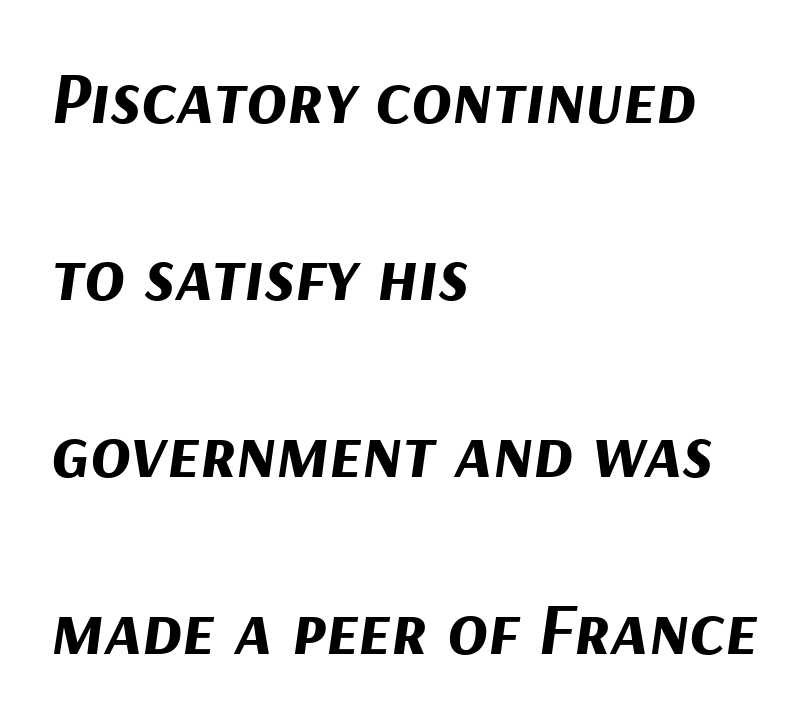
The image shows 74 px bold type, italic (leaning right); set left-aligned, loose line spacing (2.39x), normal letter spacing, not underlined; medium stroke contrast and a medium x-height.
